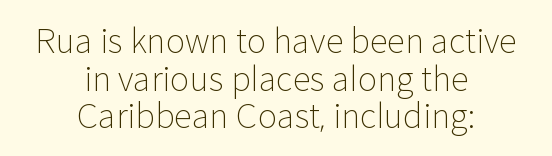
The image shows 33 px light sans-serif type, upright; set centered, tight line spacing (1.14x), normal letter spacing, not underlined; low stroke contrast and a medium x-height.
